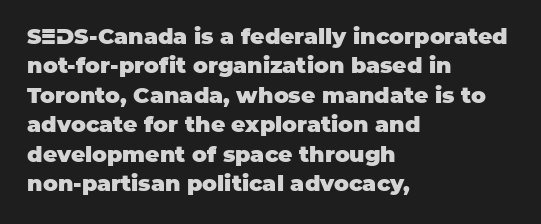
Q: Is the text bold? A: Yes.
Q: Is the text italic (slanted)? A: No, it is upright.
Q: Is the text underlined? A: No.
Q: How is the paragraph aligned? A: Left-aligned.
Q: Is the spacing between letters normal or unusually wide? A: Normal.
Q: Is the spacing between lines tight, normal or loose? A: Normal.
